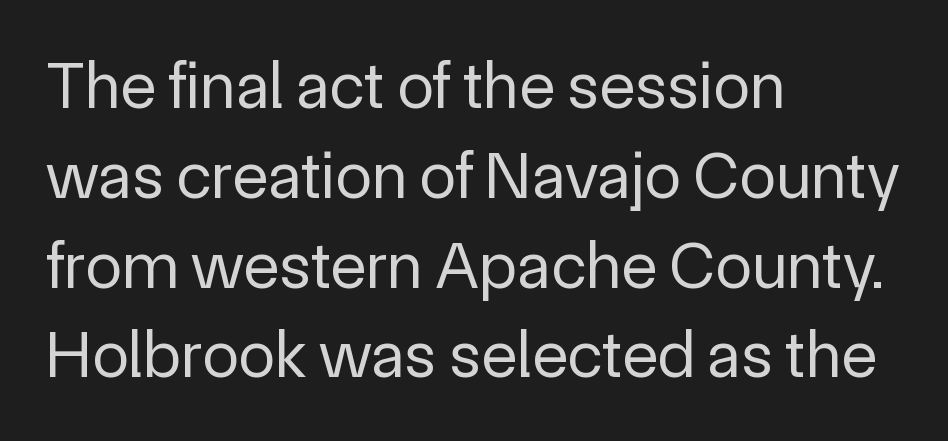
{"serif": "no", "italic": "no", "bold": "no", "weight": "regular", "width": "normal", "x_height": "medium", "monospaced": "no", "underline": "no", "align": "left", "line_spacing": "normal", "line_spacing_ratio": 1.34, "letter_spacing": "normal", "letter_spacing_em": 0.0, "glyph_px": 67}
